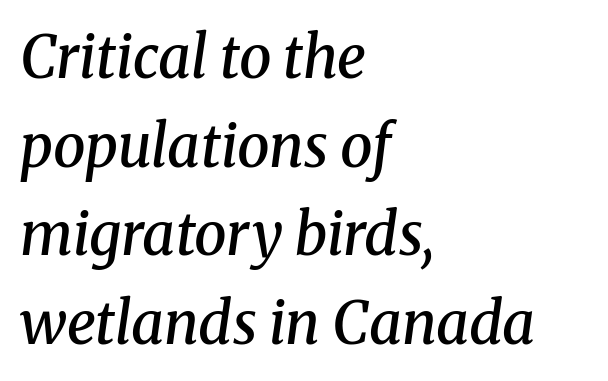
Standard letterfit; no display-style spreading of the glyphs. Quick note: italic. Bare-footed words on every line. Look at the bottom of the vertical strokes: they flare into serifs here. Line beginnings align vertically; line endings do not. Spacing verdict: proportional, widths tailored to each character.
